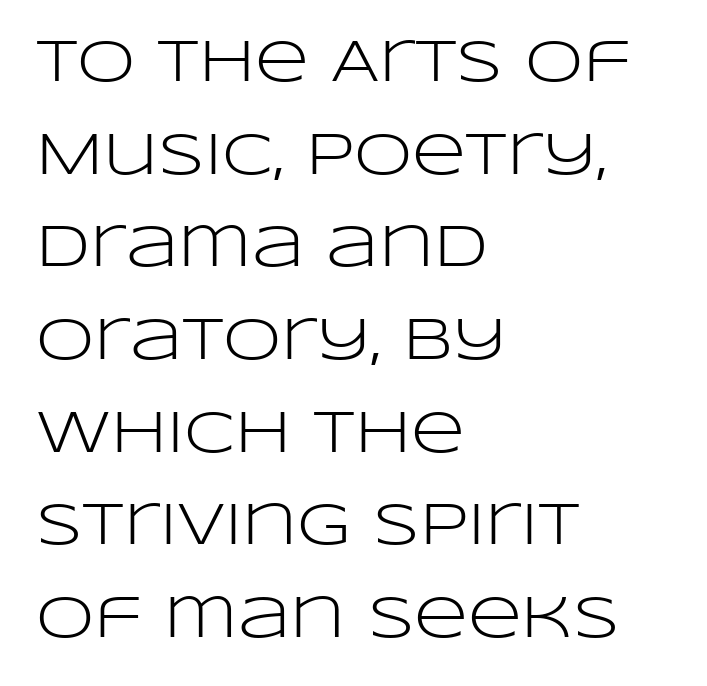
Q: Is the text bold? A: No.
Q: Is the text italic (slanted)? A: No, it is upright.
Q: Is the typeface a serif or a sans-serif typeface? A: Sans-serif.
Q: Is the text underlined? A: No.
Q: How is the paragraph aligned? A: Left-aligned.
Q: Is the spacing between letters normal or unusually wide? A: Normal.
Q: Is the spacing between lines tight, normal or loose? A: Normal.
Q: Width (condensed, normal, or wide)? A: Wide.
Q: Stroke contrast? A: Low.
Q: x-height? A: Large.
Q: Monospaced? A: No.
